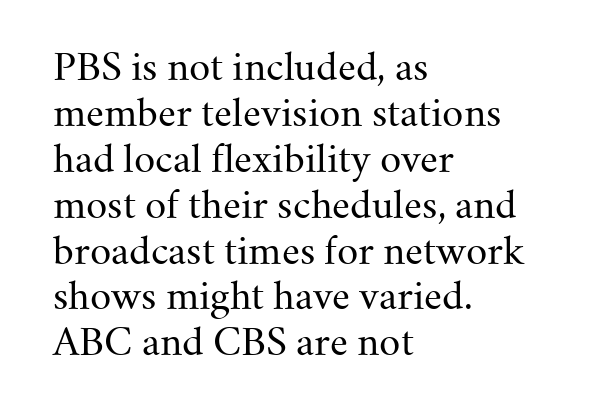
Q: Is the text bold? A: No.
Q: Is the text italic (slanted)? A: No, it is upright.
Q: Is the typeface a serif or a sans-serif typeface? A: Serif.
Q: Is the text underlined? A: No.
Q: How is the paragraph aligned? A: Left-aligned.
Q: Is the spacing between letters normal or unusually wide? A: Normal.
Q: Width (condensed, normal, or wide)? A: Normal.
Q: Stroke contrast? A: Medium.
Q: x-height? A: Small.
Q: Monospaced? A: No.
